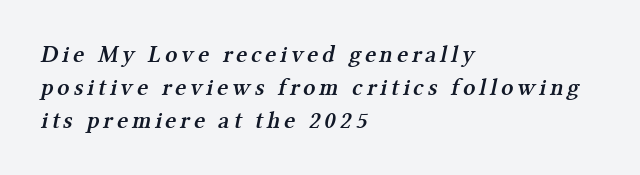
{"bold": "semi", "underline": "no", "align": "left", "line_spacing": "normal", "line_spacing_ratio": 1.38, "glyph_px": 24}
